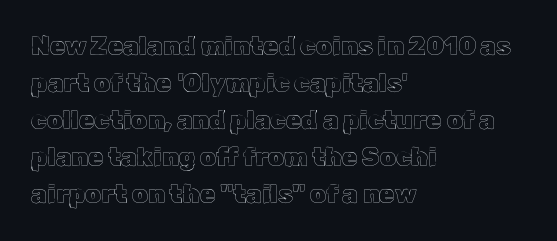
{"italic": "no", "underline": "no", "align": "left", "line_spacing": "normal", "line_spacing_ratio": 1.48, "letter_spacing": "normal", "letter_spacing_em": 0.0, "glyph_px": 25}
